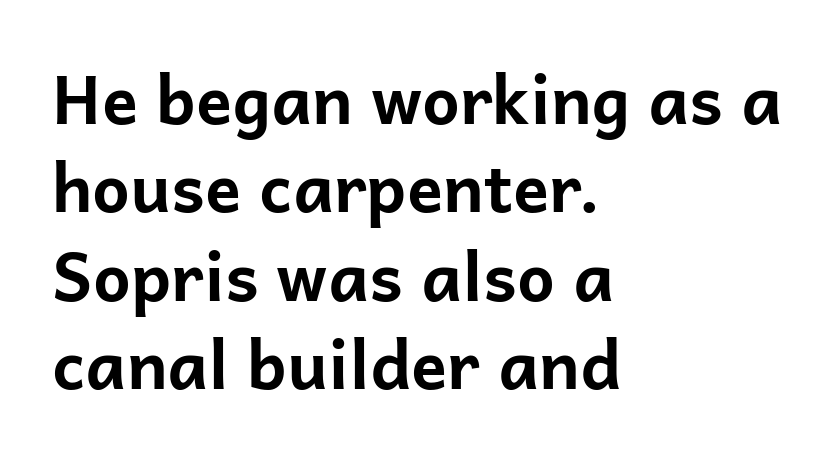
The image shows 67 px bold sans-serif type, upright; set left-aligned, normal line spacing (1.32x), normal letter spacing, not underlined; low stroke contrast and a medium x-height.
